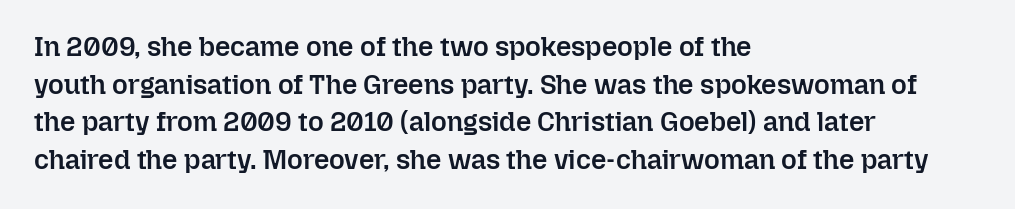
Q: Is the text bold? A: Semi-bold.
Q: Is the text italic (slanted)? A: No, it is upright.
Q: Is the text underlined? A: No.
Q: How is the paragraph aligned? A: Left-aligned.
Q: Is the spacing between letters normal or unusually wide? A: Normal.
Q: Is the spacing between lines tight, normal or loose? A: Normal.
